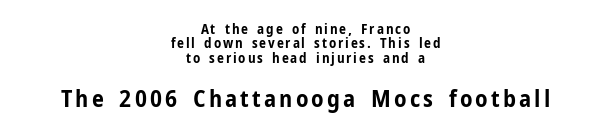
{"italic": "no", "bold": "yes", "underline": "no", "align": "center", "line_spacing": "tight", "line_spacing_ratio": 1.03, "larger_block": "second", "size_ratio": 1.71, "glyph_px": 24}
